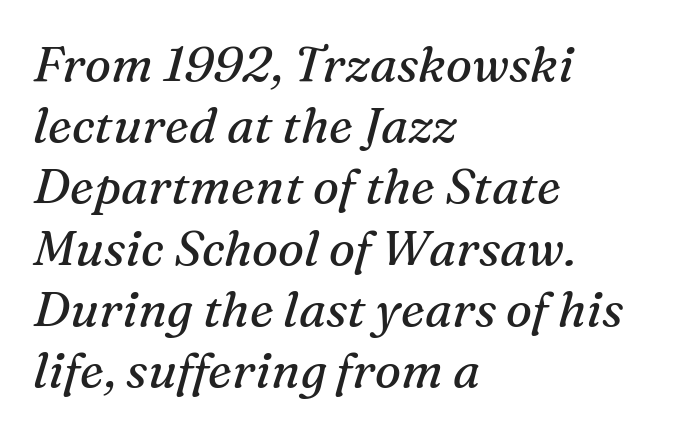
{"serif": "yes", "italic": "yes", "lean": "right", "slant_degrees": 16, "bold": "no", "weight": "regular", "width": "normal", "stroke_contrast": "medium", "x_height": "medium", "monospaced": "no", "underline": "no", "align": "left", "line_spacing": "normal", "line_spacing_ratio": 1.25, "letter_spacing": "normal", "letter_spacing_em": 0.0, "glyph_px": 49}
